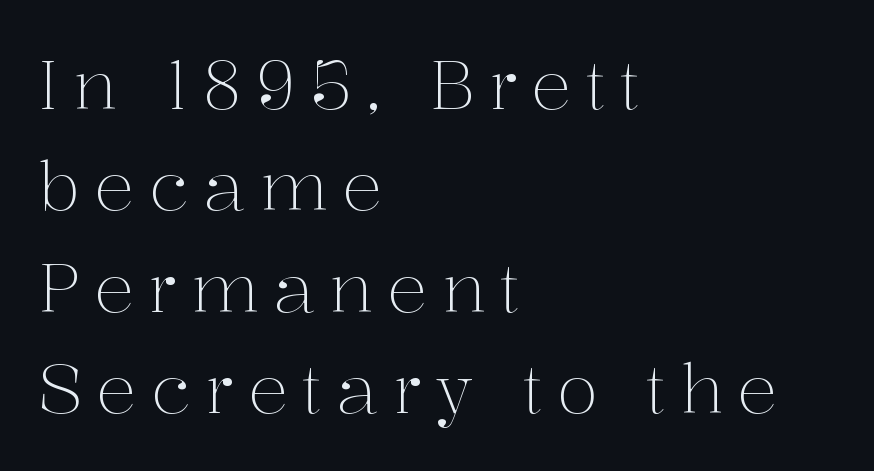
{"serif": "yes", "italic": "no", "bold": "no", "weight": "light", "width": "normal", "stroke_contrast": "medium", "x_height": "medium", "monospaced": "no", "underline": "no", "align": "left", "line_spacing": "normal", "line_spacing_ratio": 1.49, "letter_spacing": "wide", "letter_spacing_em": 0.2, "glyph_px": 68}
